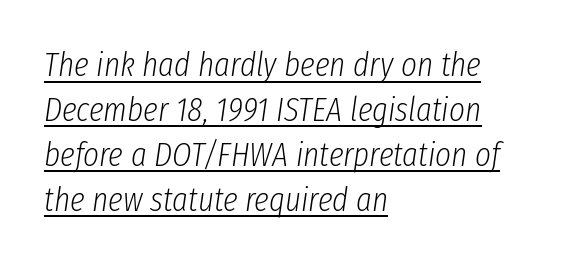
The image shows 34 px light, condensed type, italic (leaning right); set left-aligned, normal line spacing (1.32x), normal letter spacing, underlined; low stroke contrast and a medium x-height.
